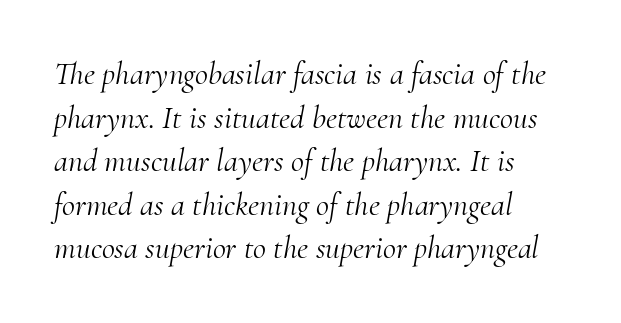
{"serif": "yes", "italic": "yes", "lean": "right", "slant_degrees": 10, "bold": "no", "weight": "light", "width": "normal", "stroke_contrast": "medium", "x_height": "small", "monospaced": "no", "underline": "no", "align": "left", "line_spacing": "normal", "line_spacing_ratio": 1.36, "letter_spacing": "normal", "letter_spacing_em": 0.0, "glyph_px": 32}
